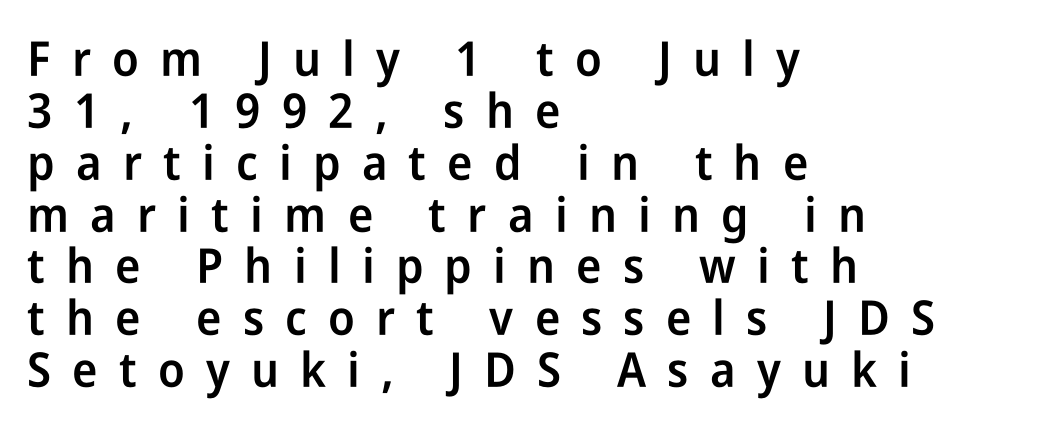
Q: Is the text bold? A: Semi-bold.
Q: Is the text italic (slanted)? A: No, it is upright.
Q: Is the typeface a serif or a sans-serif typeface? A: Sans-serif.
Q: Is the text underlined? A: No.
Q: How is the paragraph aligned? A: Left-aligned.
Q: Is the spacing between letters normal or unusually wide? A: Unusually wide.
Q: Is the spacing between lines tight, normal or loose? A: Tight.
Q: Width (condensed, normal, or wide)? A: Condensed.
Q: Stroke contrast? A: Low.
Q: x-height? A: Medium.
Q: Monospaced? A: No.
